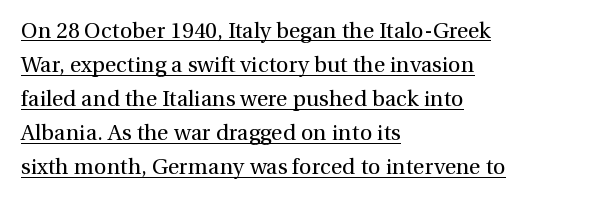
{"italic": "no", "bold": "no", "underline": "yes", "align": "left", "line_spacing": "normal", "line_spacing_ratio": 1.55, "letter_spacing": "normal", "letter_spacing_em": 0.0, "glyph_px": 22}
